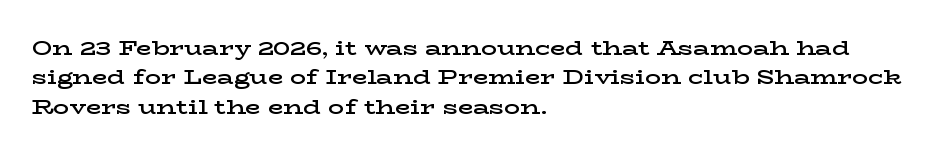
{"italic": "no", "bold": "semi", "underline": "no", "align": "left", "line_spacing": "normal", "line_spacing_ratio": 1.47, "letter_spacing": "normal", "letter_spacing_em": 0.0, "glyph_px": 20}
